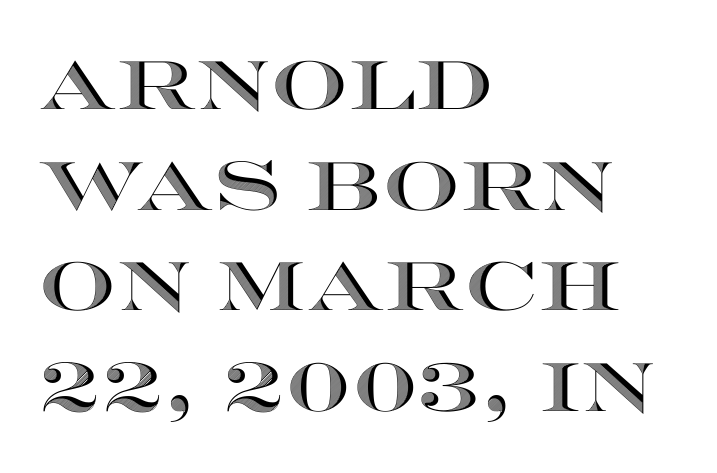
{"italic": "no", "width": "wide", "x_height": "large", "monospaced": "no", "underline": "no", "align": "left", "line_spacing": "normal", "line_spacing_ratio": 1.48, "letter_spacing": "normal", "letter_spacing_em": 0.0, "glyph_px": 68}
